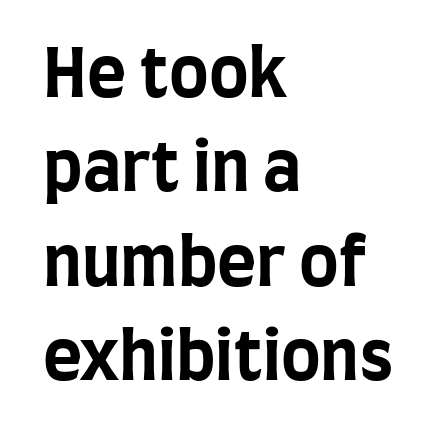
The image shows 67 px bold, condensed sans-serif type, upright; set left-aligned, normal line spacing (1.41x), normal letter spacing, not underlined; low stroke contrast and a large x-height.
